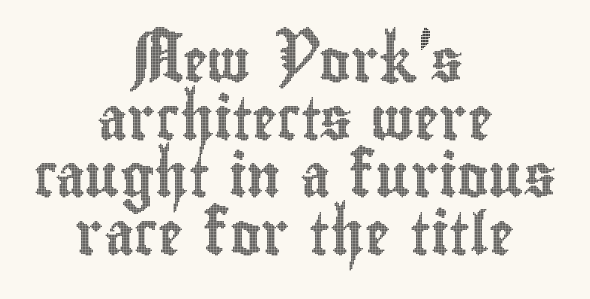
Q: Is the text italic (slanted)? A: No, it is upright.
Q: Is the text underlined? A: No.
Q: How is the paragraph aligned? A: Centered.
Q: Is the spacing between letters normal or unusually wide? A: Normal.
Q: Is the spacing between lines tight, normal or loose? A: Normal.
Q: Width (condensed, normal, or wide)? A: Condensed.
Q: x-height? A: Small.
Q: Monospaced? A: No.
